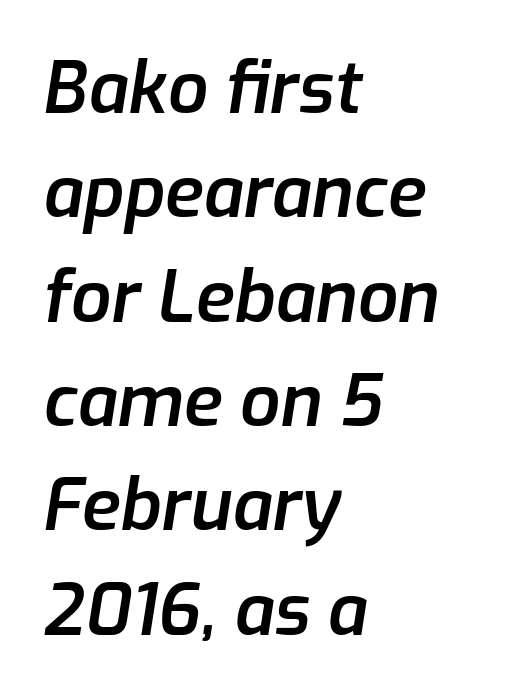
Designer's note — italics engaged. Character widths vary here, with narrow letters taking less room than wide ones. The designer left line spacing at the default. This rendering leaves character spacing at its baseline value. Decoration check: the copy has no underline.
